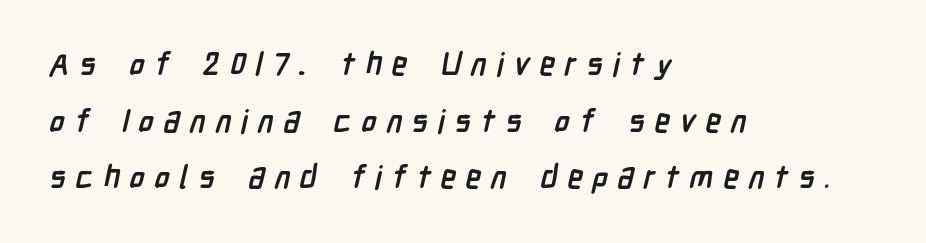
{"serif": "no", "bold": "yes", "weight": "semibold", "width": "condensed", "stroke_contrast": "low", "x_height": "medium", "monospaced": "no", "underline": "no", "align": "left", "line_spacing_ratio": 1.77, "letter_spacing": "wide", "letter_spacing_em": 0.3, "glyph_px": 32}
